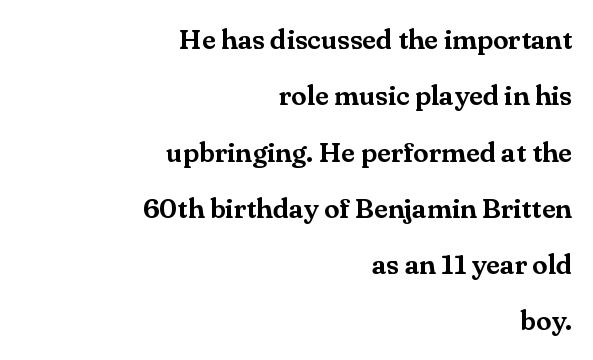
Q: Is the text italic (slanted)? A: No, it is upright.
Q: Is the typeface a serif or a sans-serif typeface? A: Serif.
Q: Is the text underlined? A: No.
Q: How is the paragraph aligned? A: Right-aligned.
Q: Is the spacing between letters normal or unusually wide? A: Normal.
Q: Is the spacing between lines tight, normal or loose? A: Loose.
Q: Width (condensed, normal, or wide)? A: Normal.
Q: Stroke contrast? A: Medium.
Q: x-height? A: Small.
Q: Monospaced? A: No.
